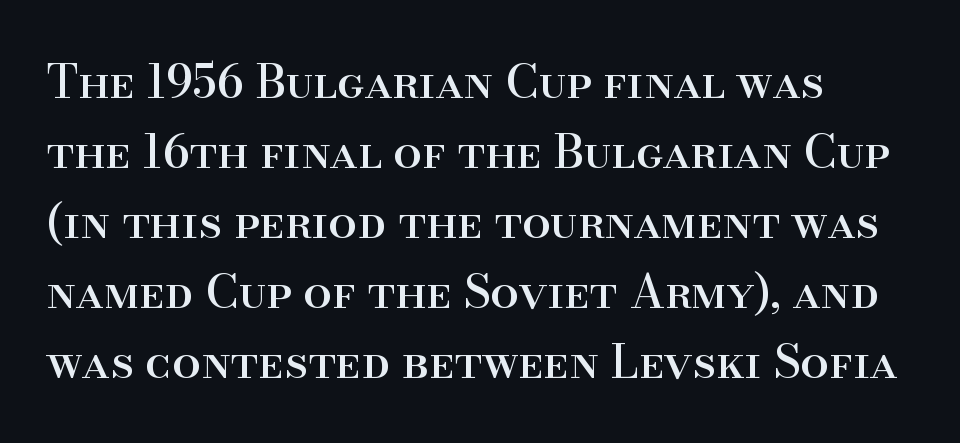
Compared with typical paragraphs, the rows here are spaced about the same. The face used here is rendered with its standard letterfit. Each letter keeps its own natural width here, so spacing adapts to shape. Bare-footed words on every line.
